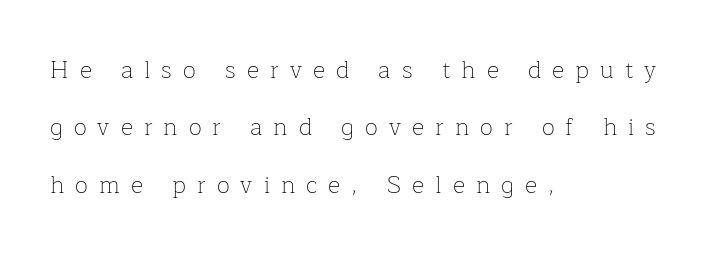
In terms of posture, this sample is upright. Whoever set this chose breathing room over compactness in the vertical rhythm. Glyph-to-glyph distance is far greater than everyday printed text. Beneath every word, the page is bare. The passage is arranged the way most books set body copy — flush left. No heavy texture on the line: the type isn't bold.
